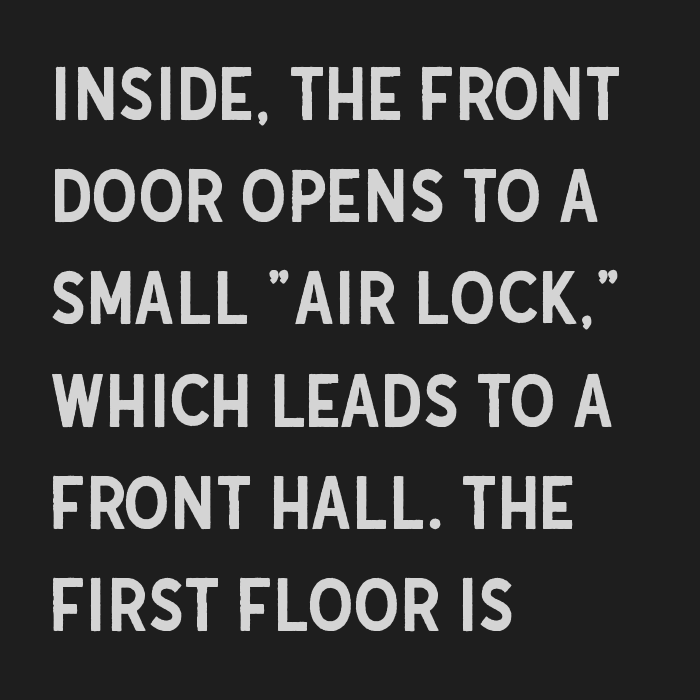
The image shows 73 px condensed sans-serif type, upright; set left-aligned, normal line spacing (1.4x), normal letter spacing, not underlined; low stroke contrast and a large x-height.
